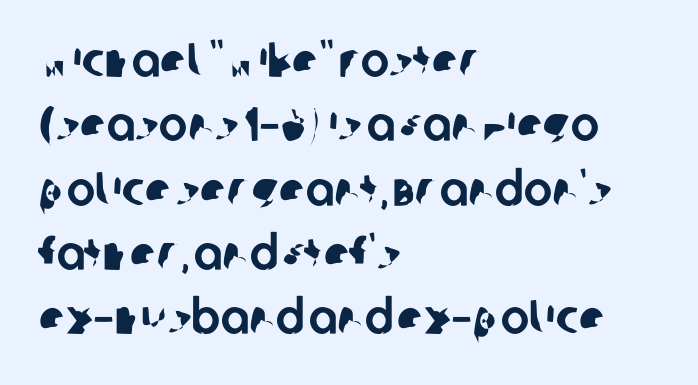
Q: Is the typeface a serif or a sans-serif typeface? A: Sans-serif.
Q: Is the text underlined? A: No.
Q: How is the paragraph aligned? A: Left-aligned.
Q: Is the spacing between letters normal or unusually wide? A: Normal.
Q: Is the spacing between lines tight, normal or loose? A: Normal.
Q: Width (condensed, normal, or wide)? A: Normal.
Q: Stroke contrast? A: Low.
Q: x-height? A: Large.
Q: Monospaced? A: No.
